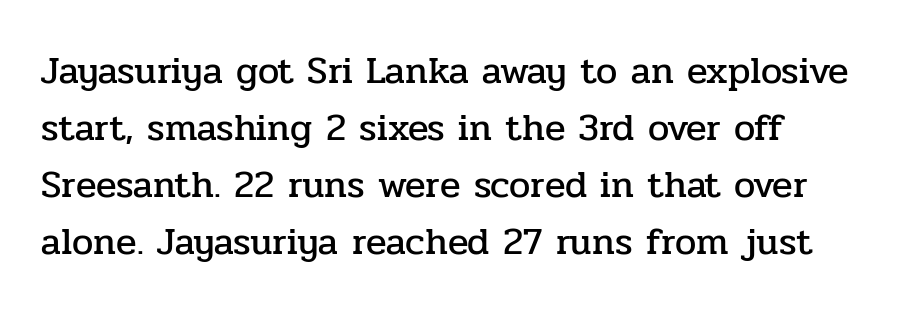
The image shows 38 px serif type, upright; set normal line spacing (1.5x), normal letter spacing, not underlined; low stroke contrast and a medium x-height.
